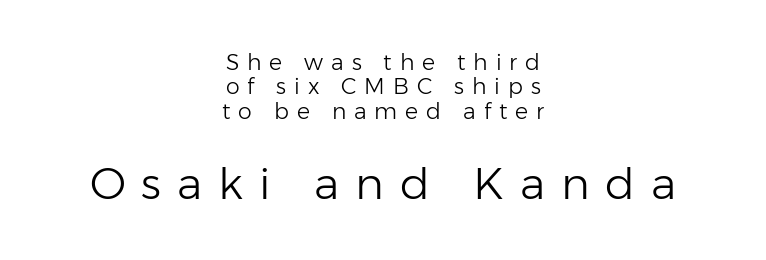
{"serif": "no", "italic": "no", "bold": "no", "weight": "light", "width": "normal", "stroke_contrast": "low", "x_height": "medium", "monospaced": "no", "underline": "no", "align": "center", "line_spacing": "tight", "line_spacing_ratio": 1.11, "letter_spacing": "wide", "letter_spacing_em": 0.36, "larger_block": "second", "size_ratio": 2.0, "glyph_px": 44}
